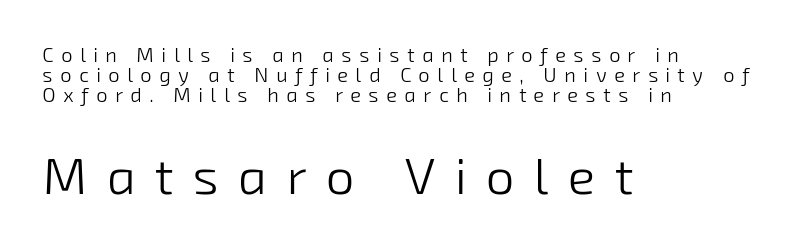
The image shows 51 px light sans-serif type; set left-aligned, tight line spacing (1.0x), unusually wide letter spacing (+0.38 em), not underlined; the second (bottom) block is 2.55x larger; low stroke contrast and a medium x-height.
